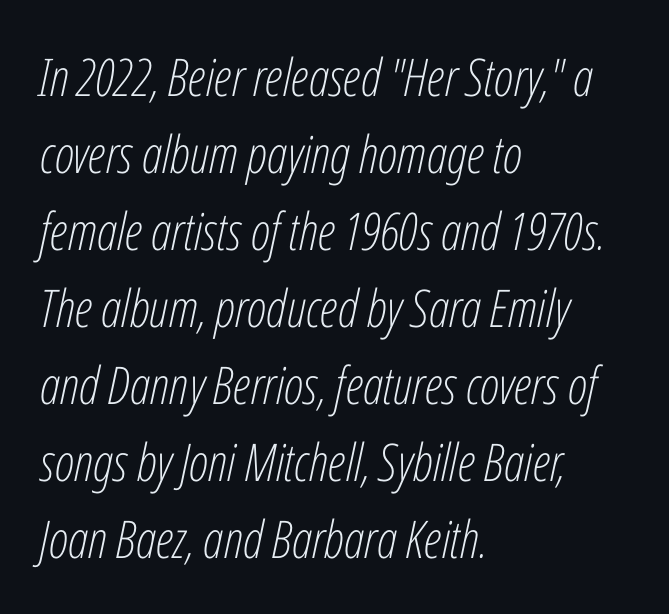
Q: Is the text bold? A: No.
Q: Is the text italic (slanted)? A: Yes, it leans right by about 12 degrees.
Q: Is the text underlined? A: No.
Q: How is the paragraph aligned? A: Left-aligned.
Q: Is the spacing between letters normal or unusually wide? A: Normal.
Q: Is the spacing between lines tight, normal or loose? A: Normal.
Q: Width (condensed, normal, or wide)? A: Condensed.
Q: Stroke contrast? A: Low.
Q: x-height? A: Medium.
Q: Monospaced? A: No.
